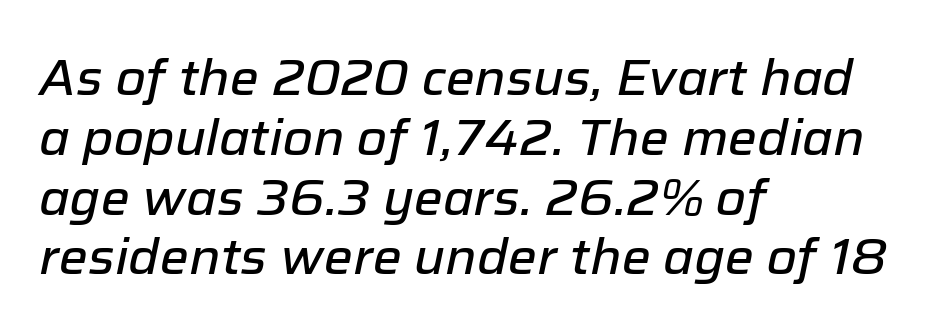
Q: Is the text italic (slanted)? A: Yes, it leans right by about 12 degrees.
Q: Is the text underlined? A: No.
Q: How is the paragraph aligned? A: Left-aligned.
Q: Is the spacing between letters normal or unusually wide? A: Normal.
Q: Width (condensed, normal, or wide)? A: Normal.
Q: Stroke contrast? A: Low.
Q: x-height? A: Medium.
Q: Monospaced? A: No.
